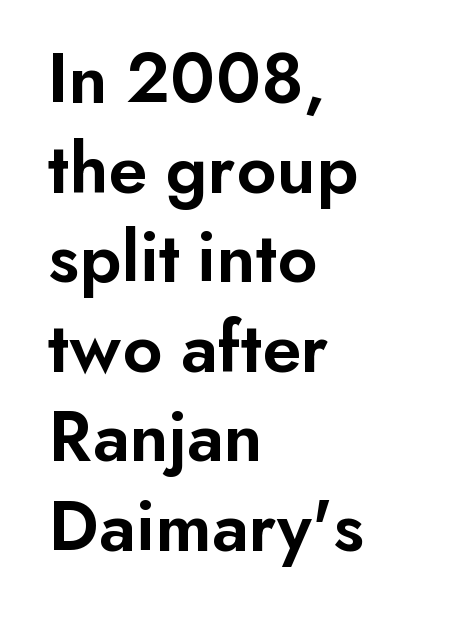
{"serif": "no", "italic": "no", "bold": "semi", "weight": "semibold", "width": "normal", "stroke_contrast": "low", "x_height": "small", "monospaced": "no", "underline": "no", "align": "left", "line_spacing_ratio": 1.21, "letter_spacing": "normal", "letter_spacing_em": 0.0, "glyph_px": 74}
